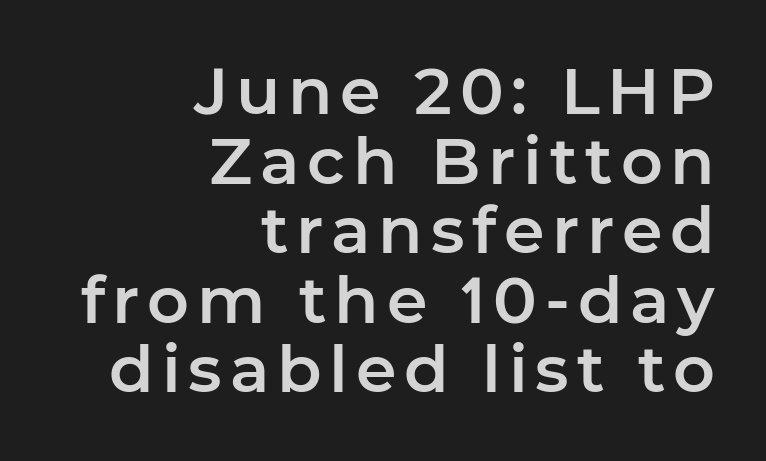
Q: Is the text italic (slanted)? A: No, it is upright.
Q: Is the typeface a serif or a sans-serif typeface? A: Sans-serif.
Q: Is the text underlined? A: No.
Q: How is the paragraph aligned? A: Right-aligned.
Q: Is the spacing between lines tight, normal or loose? A: Tight.
Q: Width (condensed, normal, or wide)? A: Normal.
Q: Stroke contrast? A: Low.
Q: x-height? A: Medium.
Q: Monospaced? A: No.
